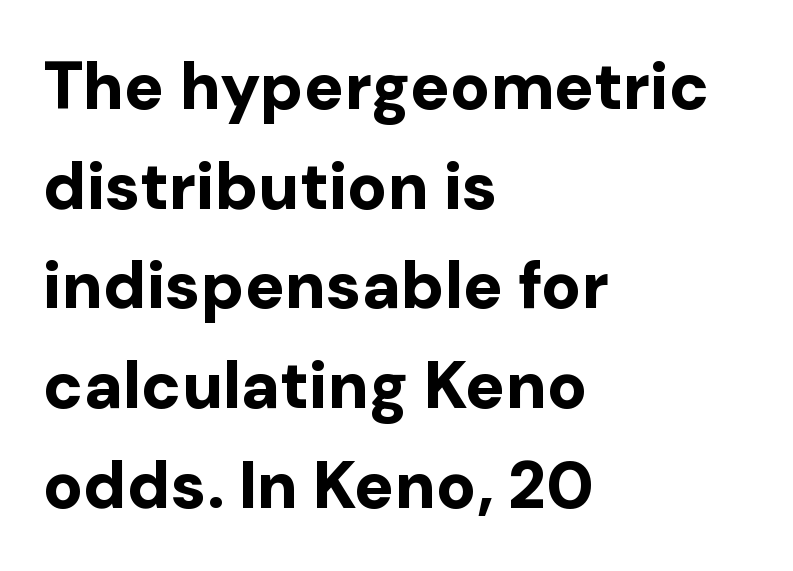
The rows are spaced the way most documents space them. The gaps between neighbouring characters are ordinary and unremarkable. I'd call this a sans setting — the letters go barefoot. Visually the block forms a straight wall on the left and a jagged coastline on the right. The specimen reads as upright at a glance. Spacing verdict: proportional, widths tailored to each character.
